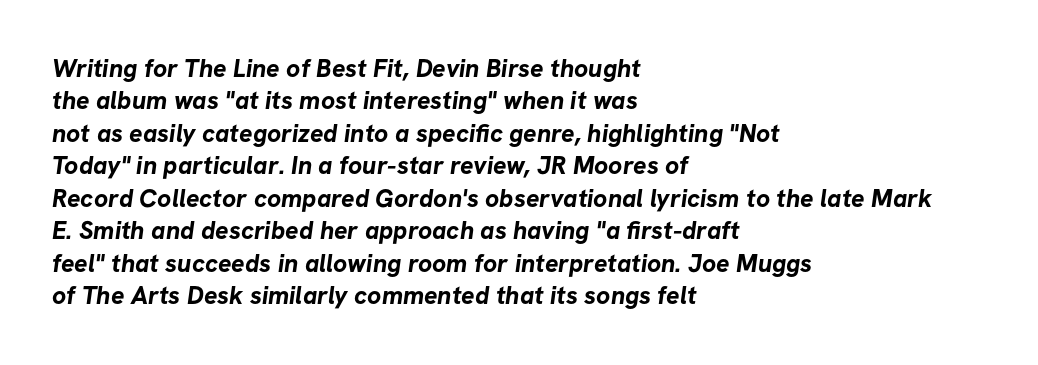
The image shows 25 px bold type; set left-aligned, normal line spacing (1.3x), normal letter spacing, not underlined.
